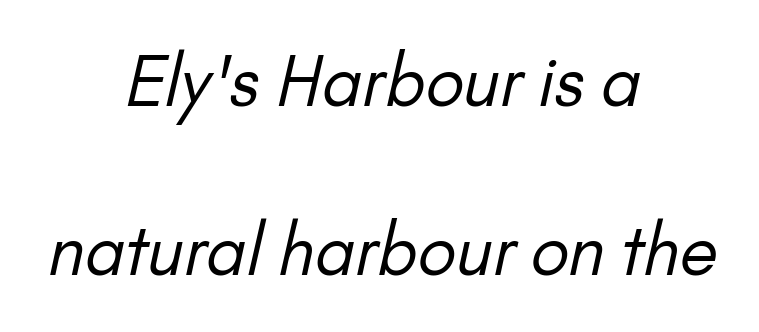
This rendering uses center alignment, leaving both contours irregular but symmetric. Stroke thickness stays within the range of a standard reading face or lighter. Looks like regular typesetting: each glyph gets only the width it needs. Serifs: no, the terminals of the letterforms are clean. The space directly below the letters is spotless.
